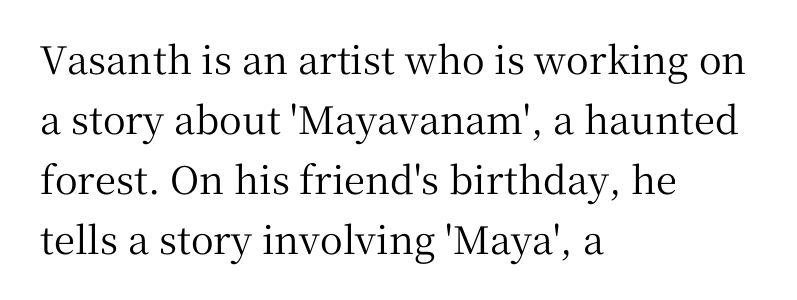
The image shows 38 px serif type, upright; set left-aligned, normal line spacing (1.58x), normal letter spacing, not underlined; medium stroke contrast and a medium x-height.
